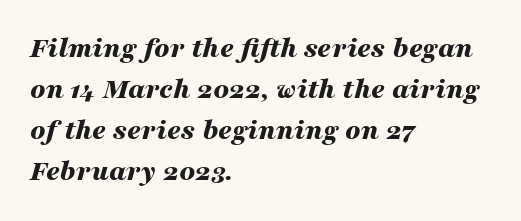
Decoration check: the copy has no underline. Here the glyphs are tracked normally, forming tight word shapes. The leading is moderate, giving the passage an even texture. Strong, thick strokes mark this as bold type. Reading down the block, your eye returns to a fixed left position each line. It's the slanting kind of type.
